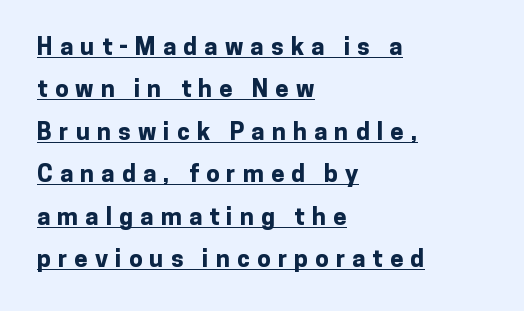
{"italic": "no", "bold": "yes", "underline": "yes", "align": "left", "line_spacing_ratio": 1.77, "letter_spacing": "wide", "letter_spacing_em": 0.3, "glyph_px": 24}
